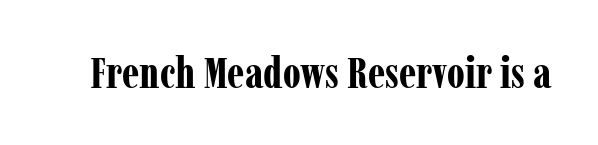
Q: Is the text bold? A: Yes.
Q: Is the text italic (slanted)? A: No, it is upright.
Q: Is the typeface a serif or a sans-serif typeface? A: Serif.
Q: Is the text underlined? A: No.
Q: Is the spacing between letters normal or unusually wide? A: Normal.
Q: Width (condensed, normal, or wide)? A: Condensed.
Q: Stroke contrast? A: Low.
Q: x-height? A: Medium.
Q: Monospaced? A: No.
